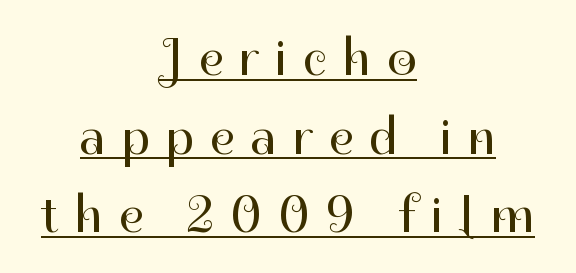
Q: Is the text bold? A: No.
Q: Is the text italic (slanted)? A: No, it is upright.
Q: Is the typeface a serif or a sans-serif typeface? A: Sans-serif.
Q: Is the text underlined? A: Yes.
Q: How is the paragraph aligned? A: Centered.
Q: Is the spacing between letters normal or unusually wide? A: Unusually wide.
Q: Is the spacing between lines tight, normal or loose? A: Normal.
Q: Width (condensed, normal, or wide)? A: Normal.
Q: Stroke contrast? A: High.
Q: x-height? A: Medium.
Q: Monospaced? A: No.
